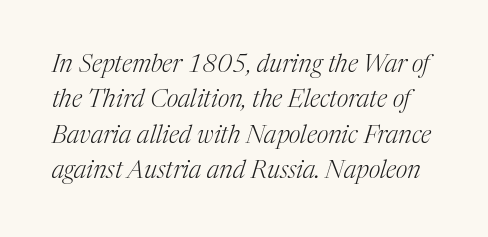
Q: Is the text bold? A: No.
Q: Is the text italic (slanted)? A: Yes, it leans right by about 17 degrees.
Q: Is the text underlined? A: No.
Q: Is the spacing between letters normal or unusually wide? A: Normal.
Q: Is the spacing between lines tight, normal or loose? A: Normal.
